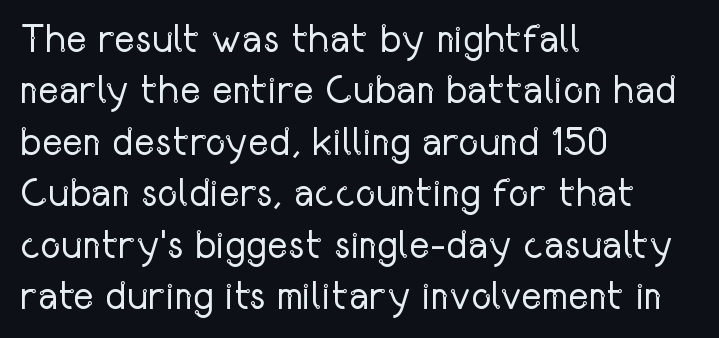
The image shows 39 px regular-weight, condensed sans-serif type, upright; set left-aligned, normal line spacing (1.32x), normal letter spacing, not underlined; low stroke contrast and a medium x-height.
